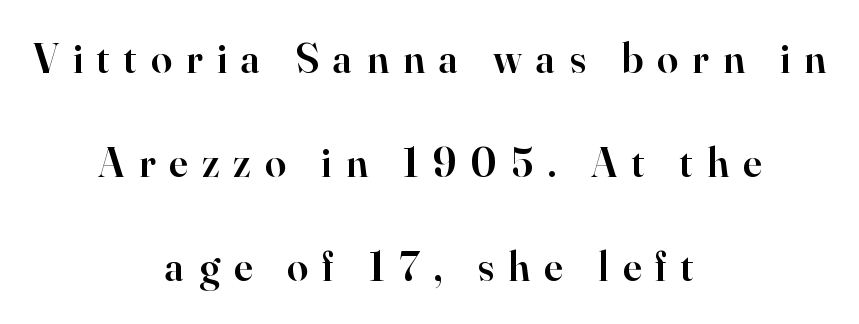
Q: Is the text bold? A: Semi-bold.
Q: Is the text italic (slanted)? A: No, it is upright.
Q: Is the typeface a serif or a sans-serif typeface? A: Serif.
Q: Is the text underlined? A: No.
Q: How is the paragraph aligned? A: Centered.
Q: Is the spacing between letters normal or unusually wide? A: Unusually wide.
Q: Is the spacing between lines tight, normal or loose? A: Loose.
Q: Width (condensed, normal, or wide)? A: Normal.
Q: Stroke contrast? A: High.
Q: x-height? A: Small.
Q: Monospaced? A: No.
